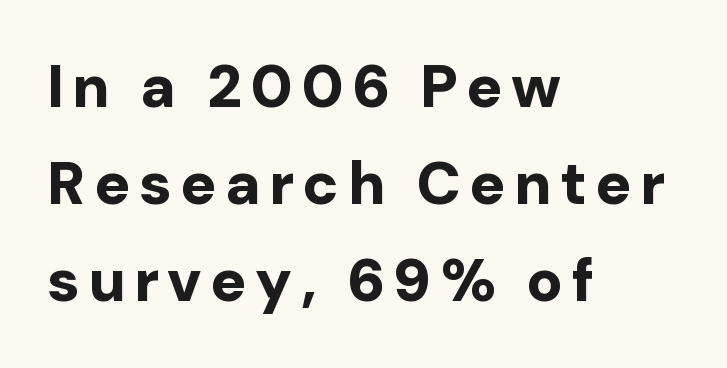
Q: Is the text bold? A: Yes.
Q: Is the text italic (slanted)? A: No, it is upright.
Q: Is the typeface a serif or a sans-serif typeface? A: Sans-serif.
Q: Is the text underlined? A: No.
Q: How is the paragraph aligned? A: Left-aligned.
Q: Is the spacing between lines tight, normal or loose? A: Normal.
Q: Width (condensed, normal, or wide)? A: Normal.
Q: Stroke contrast? A: Low.
Q: x-height? A: Medium.
Q: Monospaced? A: No.
